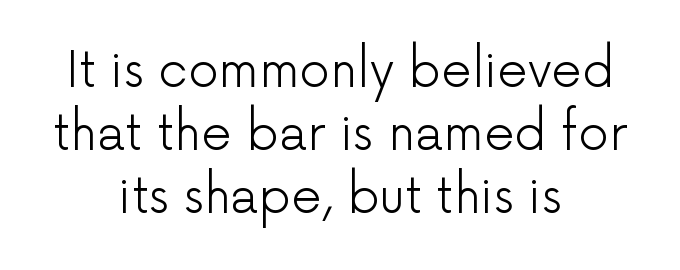
Q: Is the text bold? A: No.
Q: Is the text italic (slanted)? A: No, it is upright.
Q: Is the typeface a serif or a sans-serif typeface? A: Sans-serif.
Q: Is the text underlined? A: No.
Q: How is the paragraph aligned? A: Centered.
Q: Is the spacing between letters normal or unusually wide? A: Normal.
Q: Is the spacing between lines tight, normal or loose? A: Normal.
Q: Width (condensed, normal, or wide)? A: Normal.
Q: Stroke contrast? A: Low.
Q: x-height? A: Medium.
Q: Monospaced? A: No.
